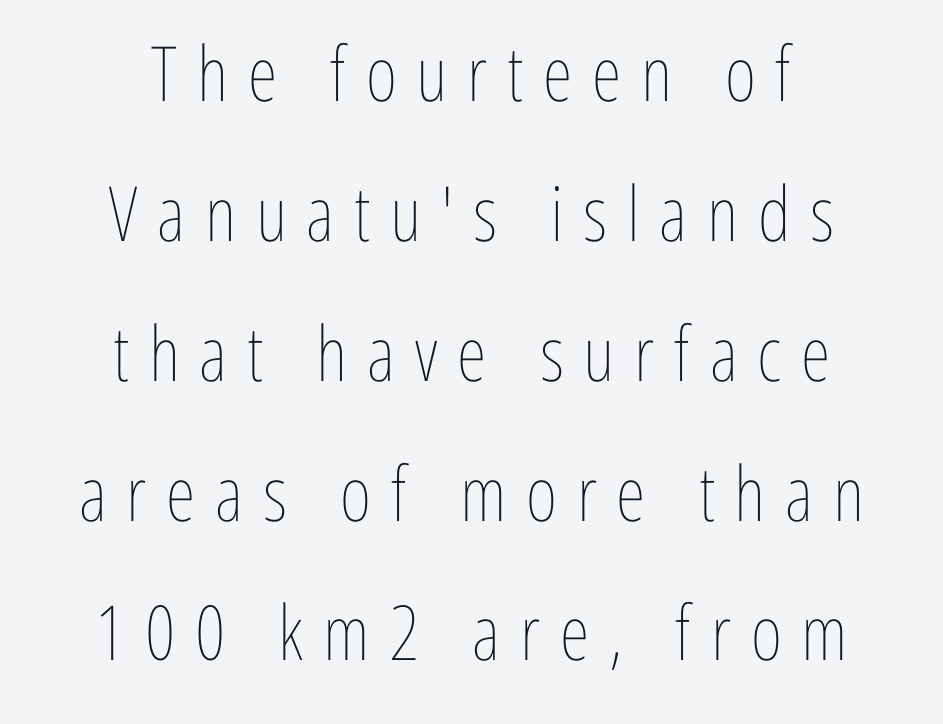
Q: Is the text bold? A: No.
Q: Is the text italic (slanted)? A: No, it is upright.
Q: Is the text underlined? A: No.
Q: How is the paragraph aligned? A: Centered.
Q: Is the spacing between letters normal or unusually wide? A: Unusually wide.
Q: Width (condensed, normal, or wide)? A: Condensed.
Q: Stroke contrast? A: Low.
Q: x-height? A: Medium.
Q: Monospaced? A: No.
